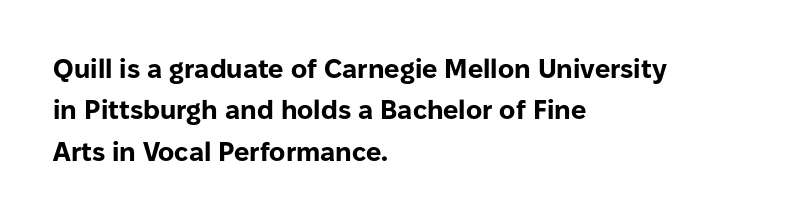
This block has exactly the height ordinary leading produces. The letterforms sit shoulder to shoulder at normal distance. On the weight axis this lands at bold, roughly 700. Line beginnings align vertically; line endings do not. A roman cut, with each character standing at attention.
